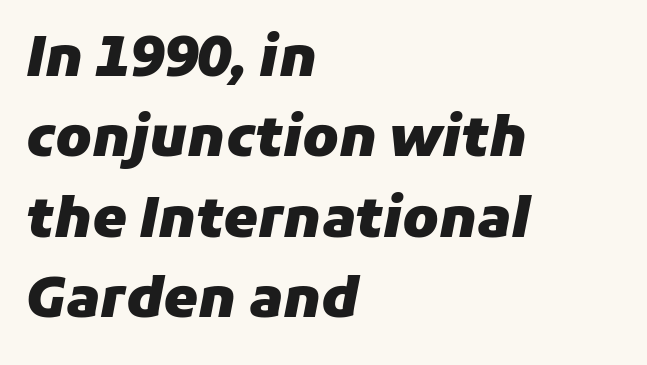
Its strokes are broad and dark, the hallmark of bold type. The block of text has a typical density, with ordinary space between rows. These lines were composed using italics. Line starts are locked; line ends wander. The face used here is proportionally spaced, like ordinary book or web type.
